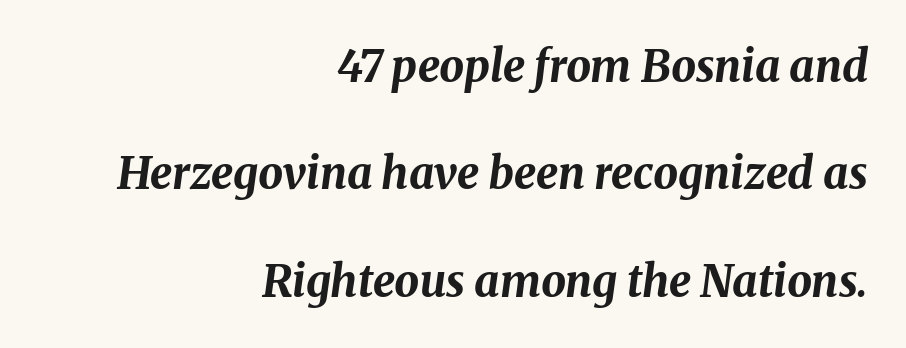
{"italic": "yes", "lean": "right", "slant_degrees": 8, "bold": "yes", "weight": "bold", "width": "normal", "stroke_contrast": "medium", "x_height": "medium", "monospaced": "no", "underline": "no", "align": "right", "line_spacing": "loose", "line_spacing_ratio": 2.44, "letter_spacing": "normal", "letter_spacing_em": 0.0, "glyph_px": 44}
